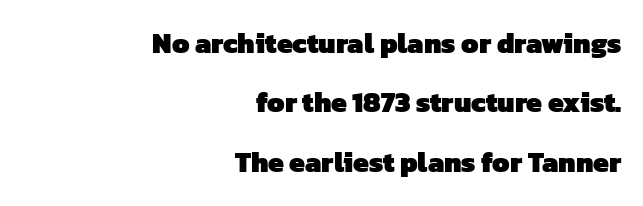
The string is rendered with underlining switched off. Do the characters align in a grid? No, the font is proportional. Notice how thick the strokes are: this is what a full bold looks like. The rag falls on the left side of this text block. A sans-serif font was chosen for this passage. Baseline-to-baseline distance is far greater than the letter height.
